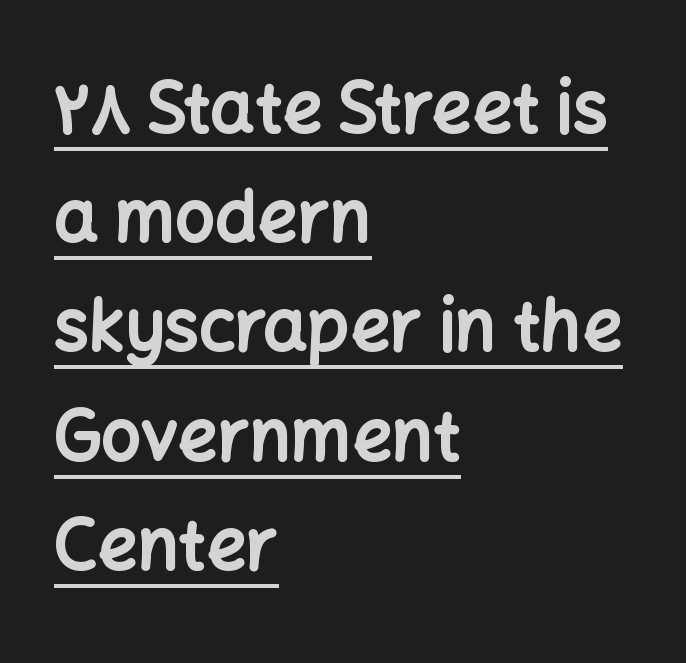
Q: Is the text bold? A: Yes.
Q: Is the text italic (slanted)? A: No, it is upright.
Q: Is the typeface a serif or a sans-serif typeface? A: Sans-serif.
Q: Is the text underlined? A: Yes.
Q: How is the paragraph aligned? A: Left-aligned.
Q: Is the spacing between letters normal or unusually wide? A: Normal.
Q: Is the spacing between lines tight, normal or loose? A: Normal.
Q: Width (condensed, normal, or wide)? A: Normal.
Q: Stroke contrast? A: Low.
Q: x-height? A: Medium.
Q: Monospaced? A: No.
